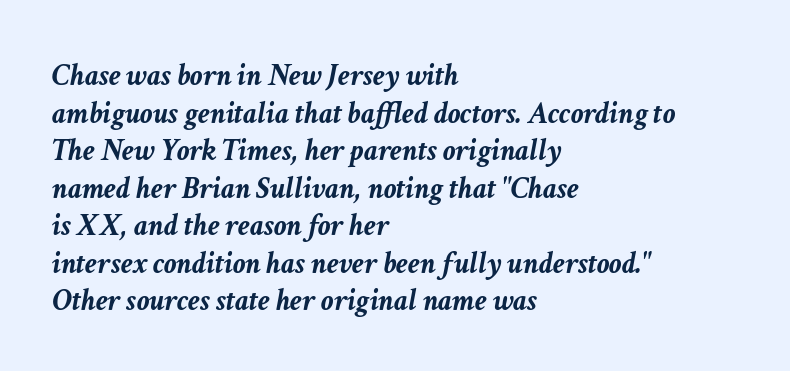
Q: Is the text bold? A: Yes.
Q: Is the text italic (slanted)? A: Yes, it leans right by about 11 degrees.
Q: Is the text underlined? A: No.
Q: How is the paragraph aligned? A: Left-aligned.
Q: Is the spacing between letters normal or unusually wide? A: Normal.
Q: Width (condensed, normal, or wide)? A: Normal.
Q: Stroke contrast? A: Low.
Q: x-height? A: Medium.
Q: Monospaced? A: No.
